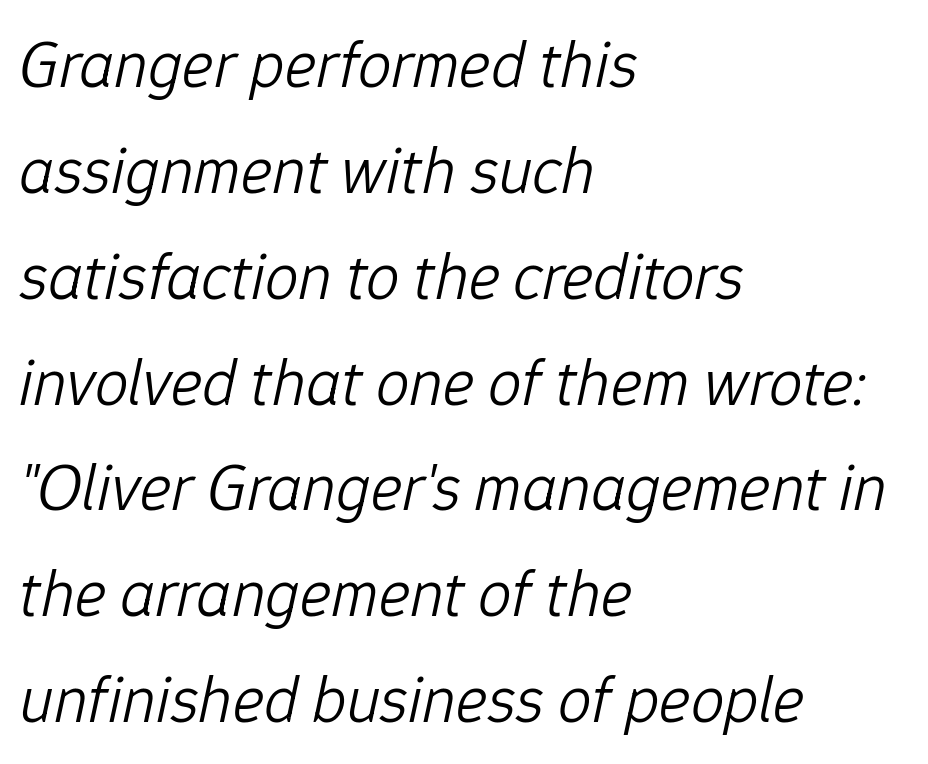
Quick note: underline off. When letters slant like this, we call the style italic. The letters look calm and open, with moderate or lighter stems. The letters advance in unequal steps, a hallmark of proportional type.
